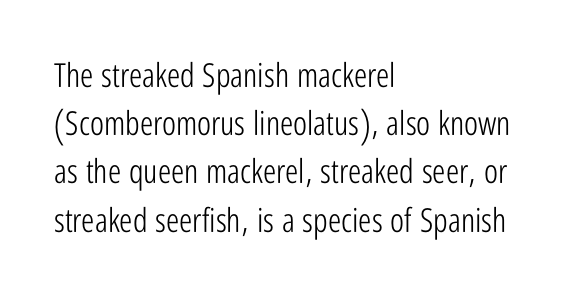
Q: Is the text bold? A: No.
Q: Is the text italic (slanted)? A: No, it is upright.
Q: Is the typeface a serif or a sans-serif typeface? A: Sans-serif.
Q: Is the text underlined? A: No.
Q: How is the paragraph aligned? A: Left-aligned.
Q: Is the spacing between letters normal or unusually wide? A: Normal.
Q: Is the spacing between lines tight, normal or loose? A: Normal.
Q: Width (condensed, normal, or wide)? A: Condensed.
Q: Stroke contrast? A: Low.
Q: x-height? A: Medium.
Q: Monospaced? A: No.
